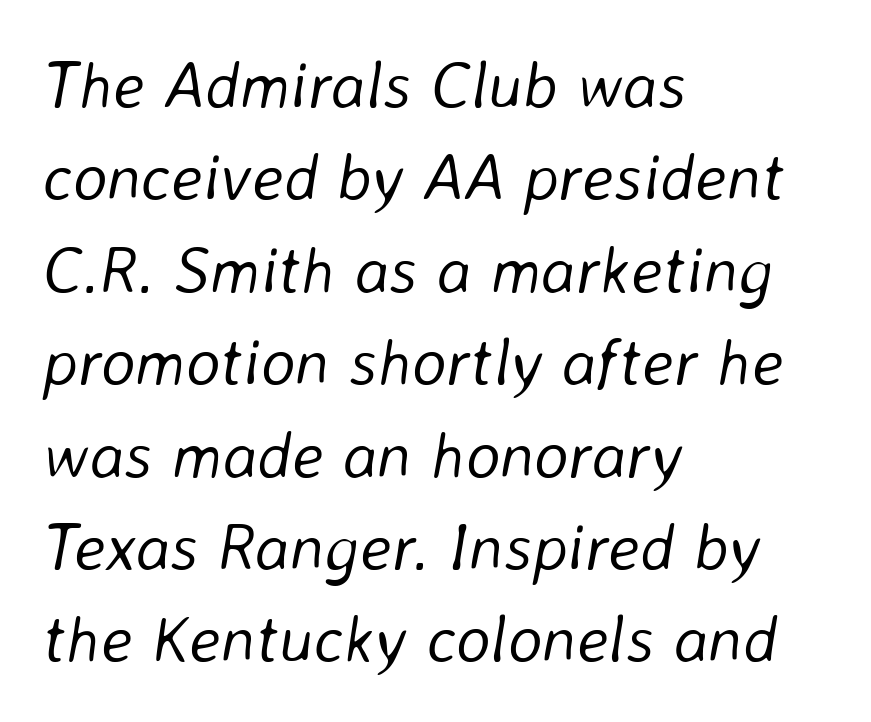
Q: Is the text bold? A: No.
Q: Is the text italic (slanted)? A: Yes, it leans right by about 8 degrees.
Q: Is the text underlined? A: No.
Q: How is the paragraph aligned? A: Left-aligned.
Q: Is the spacing between letters normal or unusually wide? A: Normal.
Q: Is the spacing between lines tight, normal or loose? A: Normal.
Q: Width (condensed, normal, or wide)? A: Normal.
Q: Stroke contrast? A: Low.
Q: x-height? A: Medium.
Q: Monospaced? A: No.
